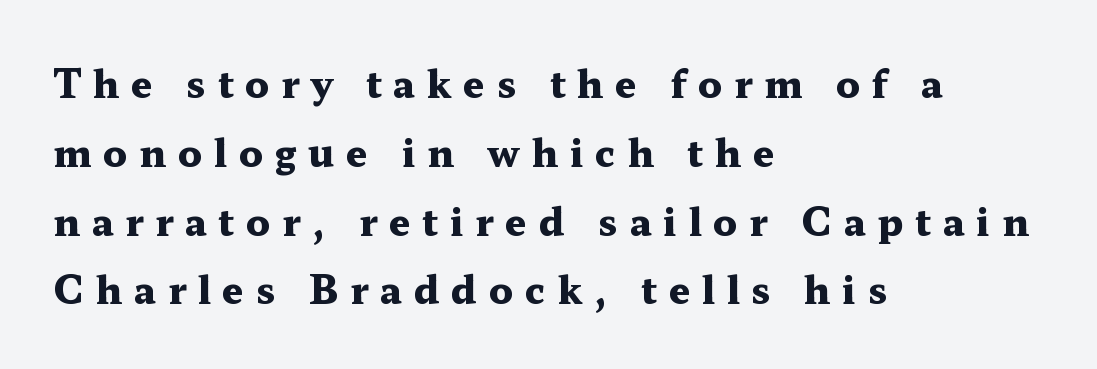
The image shows 38 px heavy, wide serif type, upright; set left-aligned, line spacing 1.81x, unusually wide letter spacing (+0.31 em), not underlined; medium stroke contrast and a medium x-height.
